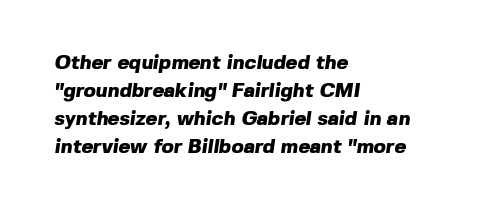
The image shows 20 px bold type; set left-aligned, normal line spacing (1.4x), normal letter spacing, not underlined.
